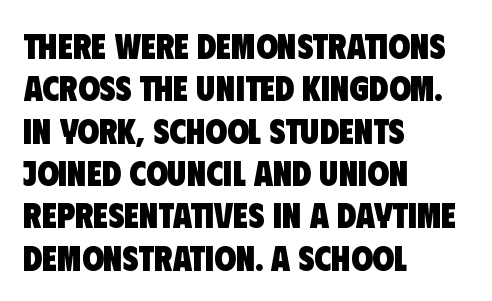
{"serif": "no", "bold": "yes", "weight": "heavy", "width": "condensed", "stroke_contrast": "low", "x_height": "large", "monospaced": "no", "underline": "no", "align": "left", "line_spacing_ratio": 1.21, "letter_spacing": "normal", "letter_spacing_em": 0.0, "glyph_px": 35}
